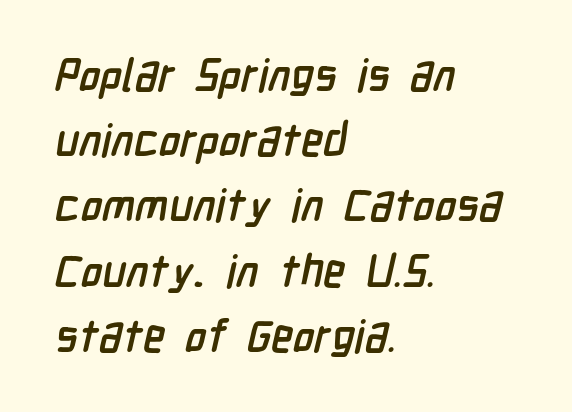
The image shows 45 px semibold, condensed sans-serif type; set left-aligned, normal line spacing (1.45x), normal letter spacing, not underlined; low stroke contrast and a medium x-height.
